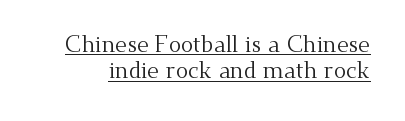
{"italic": "no", "bold": "no", "underline": "yes", "line_spacing": "tight", "line_spacing_ratio": 1.15, "letter_spacing": "normal", "letter_spacing_em": 0.0, "glyph_px": 23}
